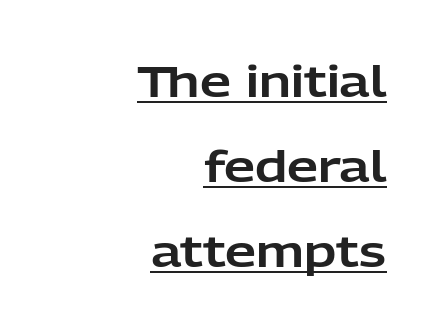
{"serif": "no", "italic": "no", "width": "normal", "stroke_contrast": "low", "x_height": "medium", "monospaced": "no", "underline": "yes", "align": "right", "line_spacing": "loose", "line_spacing_ratio": 1.93, "letter_spacing": "normal", "letter_spacing_em": 0.0, "glyph_px": 44}
